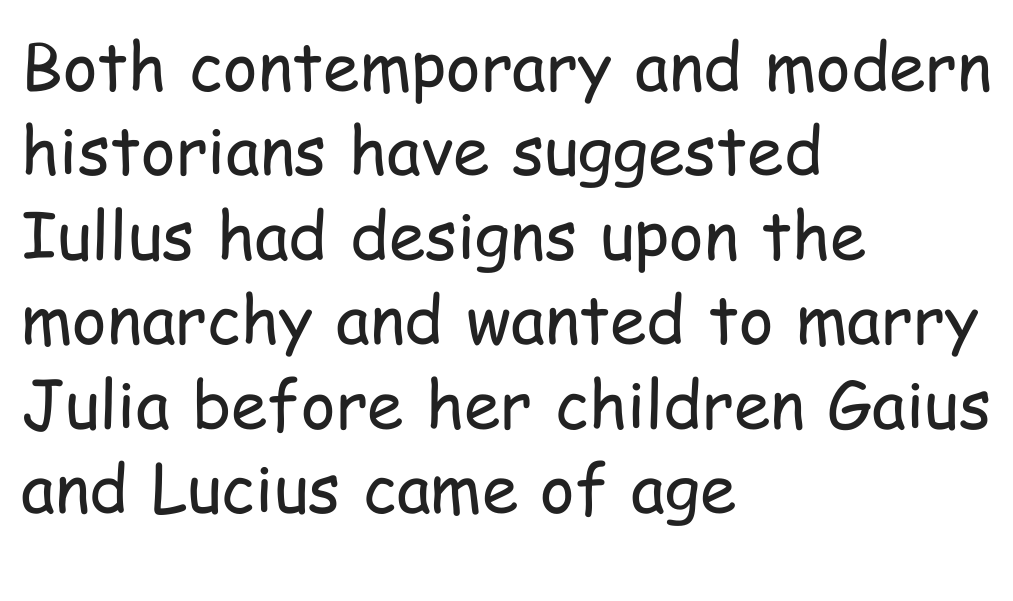
Q: Is the text bold? A: No.
Q: Is the text italic (slanted)? A: No, it is upright.
Q: Is the typeface a serif or a sans-serif typeface? A: Sans-serif.
Q: Is the text underlined? A: No.
Q: How is the paragraph aligned? A: Left-aligned.
Q: Is the spacing between letters normal or unusually wide? A: Normal.
Q: Is the spacing between lines tight, normal or loose? A: Normal.
Q: Width (condensed, normal, or wide)? A: Condensed.
Q: Stroke contrast? A: Low.
Q: x-height? A: Medium.
Q: Monospaced? A: No.
